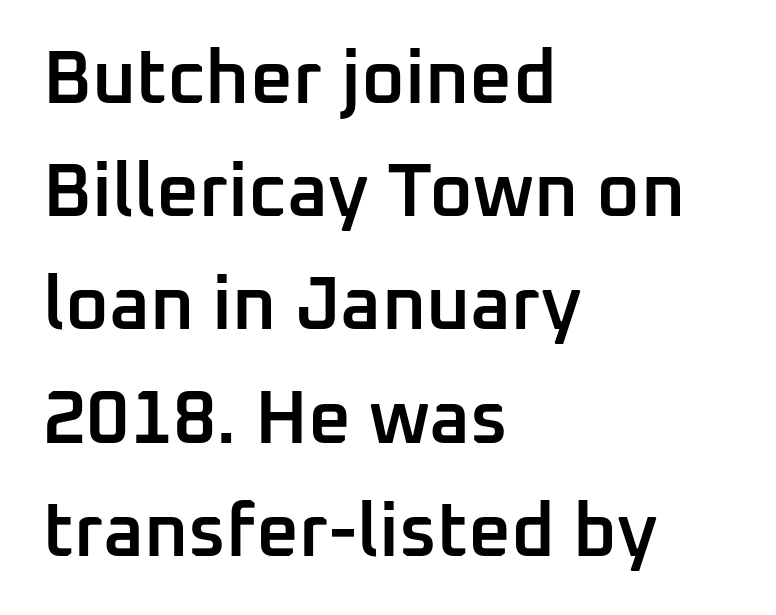
The image shows 75 px semibold sans-serif type, upright; set left-aligned, normal line spacing (1.51x), normal letter spacing, not underlined; low stroke contrast and a medium x-height.
